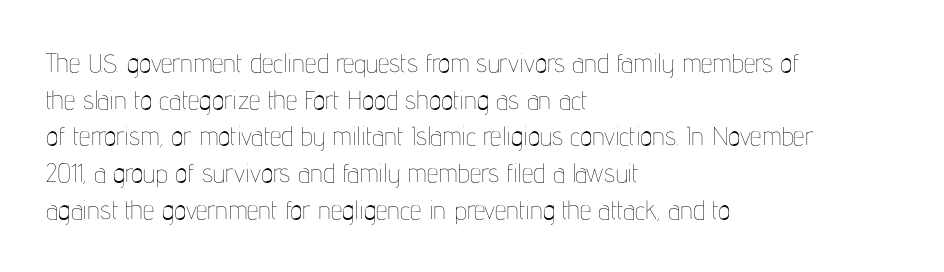
The image shows 26 px text type, upright; set left-aligned, normal line spacing (1.41x), normal letter spacing, not underlined.
